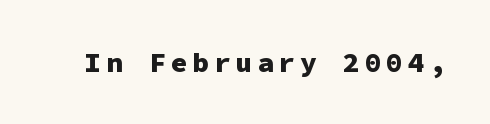
Q: Is the text bold? A: Yes.
Q: Is the text italic (slanted)? A: No, it is upright.
Q: Is the typeface a serif or a sans-serif typeface? A: Sans-serif.
Q: Is the text underlined? A: No.
Q: Width (condensed, normal, or wide)? A: Normal.
Q: Stroke contrast? A: Low.
Q: x-height? A: Medium.
Q: Monospaced? A: Yes.
